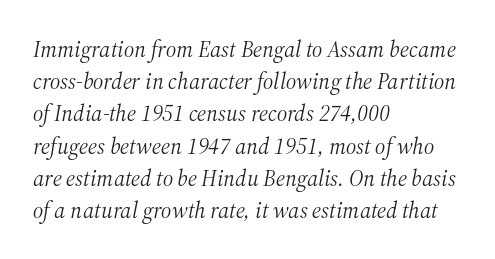
{"italic": "yes", "lean": "right", "slant_degrees": 12, "bold": "no", "underline": "no", "align": "left", "line_spacing": "normal", "line_spacing_ratio": 1.4, "letter_spacing": "normal", "letter_spacing_em": 0.0, "glyph_px": 23}
